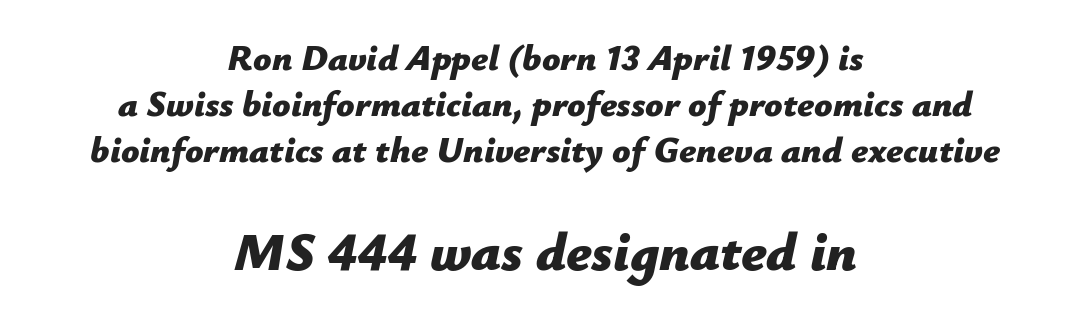
Q: Is the text bold? A: Yes.
Q: Is the text italic (slanted)? A: Yes, it leans right by about 12 degrees.
Q: Is the text underlined? A: No.
Q: How is the paragraph aligned? A: Centered.
Q: Is the spacing between letters normal or unusually wide? A: Normal.
Q: Is the spacing between lines tight, normal or loose? A: Normal.
Q: Which block of text is set in a larger size, the first (top) or the second (bottom)? A: The second (bottom) one.
Q: Width (condensed, normal, or wide)? A: Normal.
Q: Stroke contrast? A: Low.
Q: x-height? A: Medium.
Q: Monospaced? A: No.
